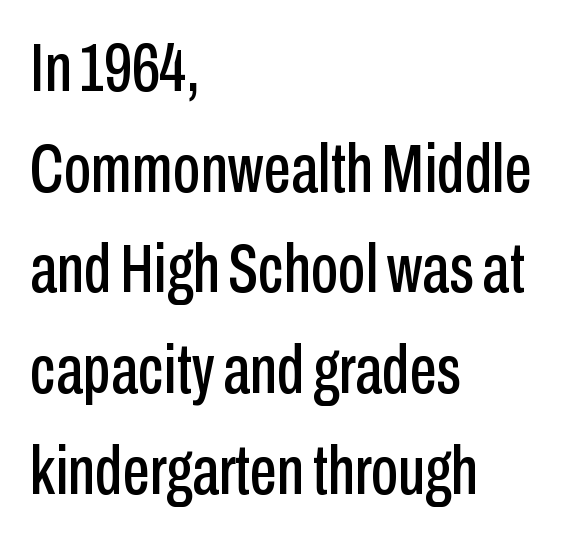
{"serif": "no", "italic": "no", "width": "condensed", "stroke_contrast": "low", "x_height": "medium", "monospaced": "no", "underline": "no", "align": "left", "line_spacing": "normal", "line_spacing_ratio": 1.46, "letter_spacing": "normal", "letter_spacing_em": 0.0, "glyph_px": 69}
